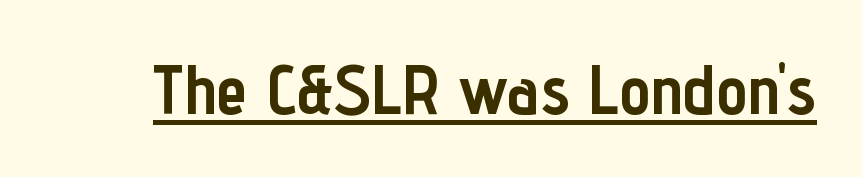
Note: no serifs on the glyphs. Strong, thick strokes mark this as bold type. The specimen includes a rule beneath the text block's lines. Spacing between characters is what you'd get straight out of the box.
